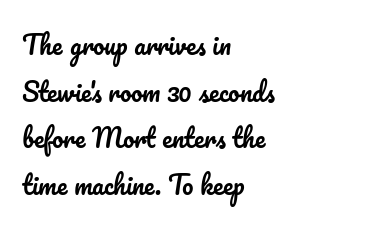
Q: Is the text italic (slanted)? A: Yes.
Q: Is the text underlined? A: No.
Q: How is the paragraph aligned? A: Left-aligned.
Q: Is the spacing between letters normal or unusually wide? A: Normal.
